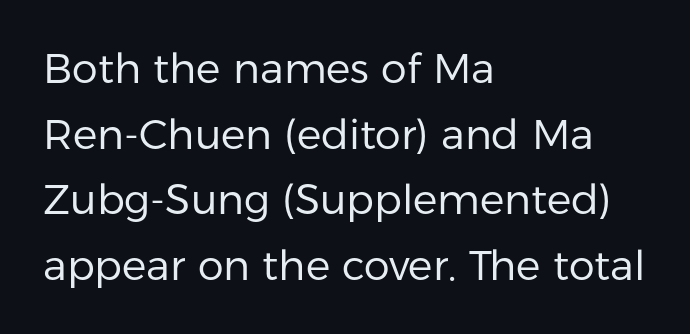
The image shows 41 px regular-weight sans-serif type, upright; set left-aligned, normal line spacing (1.6x), normal letter spacing, not underlined; low stroke contrast and a medium x-height.
